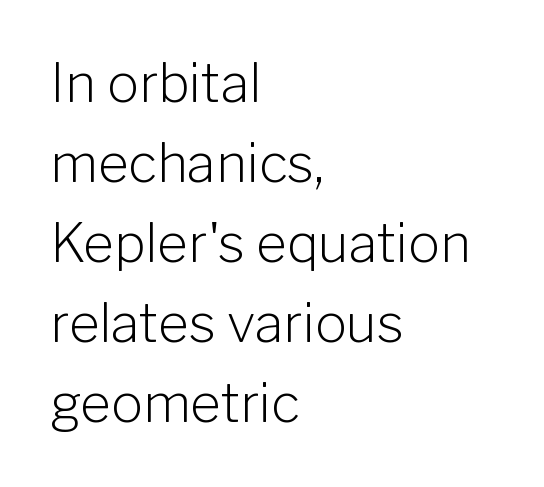
Typographically, this falls in the sans-serif category. The letterforms sit at book weight or below. The letters stand upright; this is a roman face. Character widths vary here, with narrow letters taking less room than wide ones.
